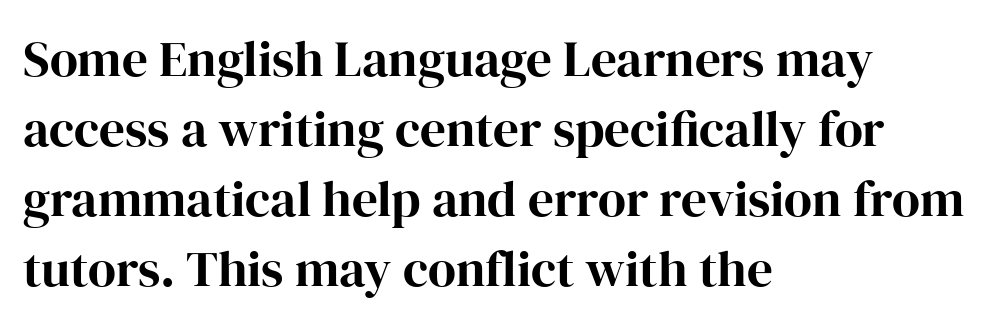
{"serif": "yes", "italic": "no", "bold": "yes", "weight": "bold", "width": "normal", "stroke_contrast": "high", "x_height": "medium", "monospaced": "no", "underline": "no", "align": "left", "line_spacing": "normal", "line_spacing_ratio": 1.37, "letter_spacing": "normal", "letter_spacing_em": 0.0, "glyph_px": 51}
